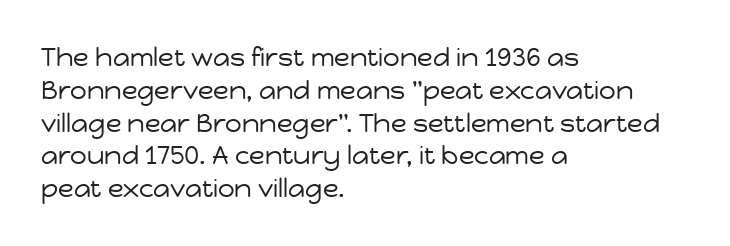
The image shows 26 px text type, upright; set left-aligned, normal line spacing (1.26x), normal letter spacing, not underlined.
